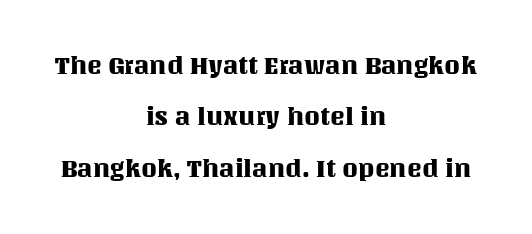
{"italic": "no", "underline": "no", "align": "center", "line_spacing": "loose", "line_spacing_ratio": 2.06, "letter_spacing": "normal", "letter_spacing_em": 0.0, "glyph_px": 25}
